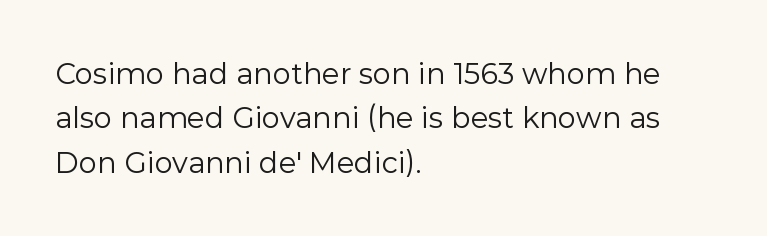
Q: Is the text bold? A: No.
Q: Is the text italic (slanted)? A: No, it is upright.
Q: Is the typeface a serif or a sans-serif typeface? A: Sans-serif.
Q: Is the text underlined? A: No.
Q: How is the paragraph aligned? A: Left-aligned.
Q: Is the spacing between letters normal or unusually wide? A: Normal.
Q: Is the spacing between lines tight, normal or loose? A: Normal.
Q: Width (condensed, normal, or wide)? A: Normal.
Q: Stroke contrast? A: Low.
Q: x-height? A: Medium.
Q: Monospaced? A: No.
